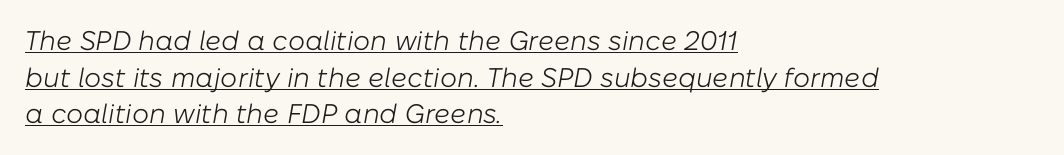
Nothing unusual about the tracking: characters are spaced as the font intends. Is the block centered? No — it sits flush against the left margin. The strokes are not fattened; the text isn't bold. The specimen includes a rule beneath the text block's lines. An italicized treatment has been applied to the whole sample. If you measured baseline to baseline, you'd find a middling distance.
